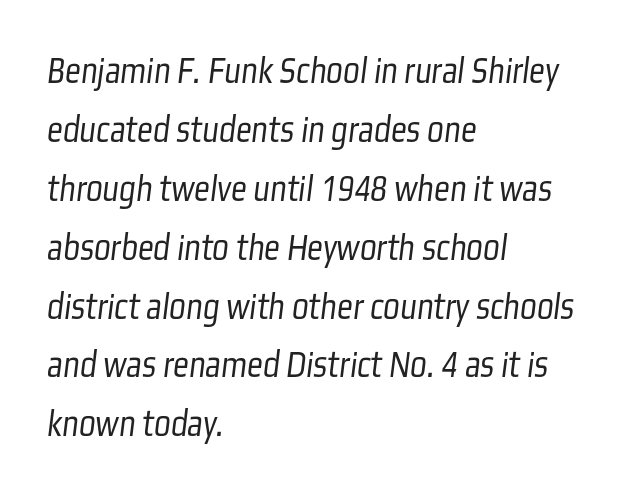
Q: Is the text bold? A: No.
Q: Is the typeface a serif or a sans-serif typeface? A: Sans-serif.
Q: Is the text underlined? A: No.
Q: How is the paragraph aligned? A: Left-aligned.
Q: Is the spacing between letters normal or unusually wide? A: Normal.
Q: Is the spacing between lines tight, normal or loose? A: Normal.
Q: Width (condensed, normal, or wide)? A: Condensed.
Q: Stroke contrast? A: Low.
Q: x-height? A: Medium.
Q: Monospaced? A: No.
